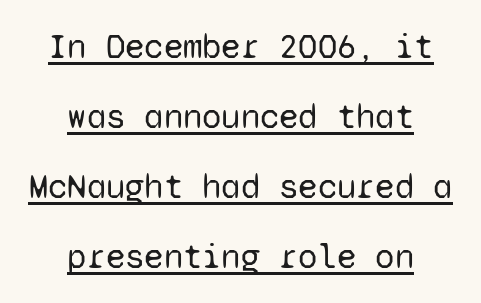
The image shows 35 px regular-weight sans-serif type, upright, monospaced; set centered, loose line spacing (2.0x), normal letter spacing, underlined; low stroke contrast and a medium x-height.
